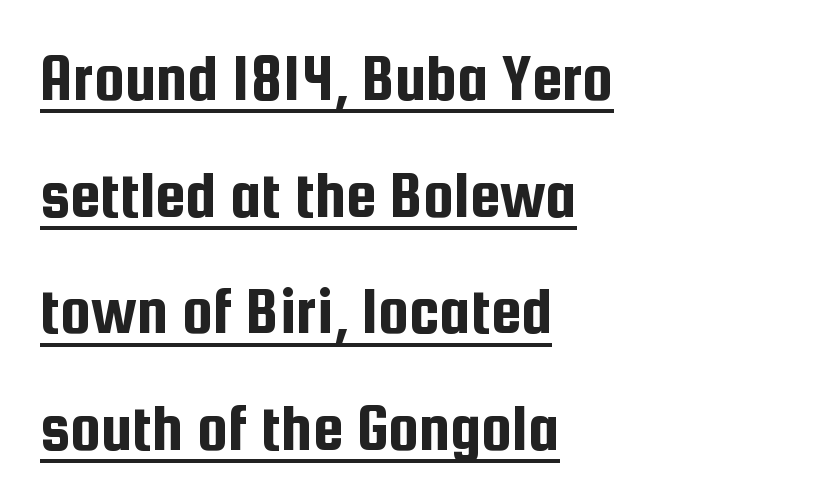
Compared with a centered layout, this one pins lines to the left instead. The rendered words wear a rule along their underside. Observe the absence of serifs on each vertical stroke in this sample. No extra tracking has been applied to these lines. Interline gaps are of average width in this sample. The axis of the letterforms is exactly vertical.
